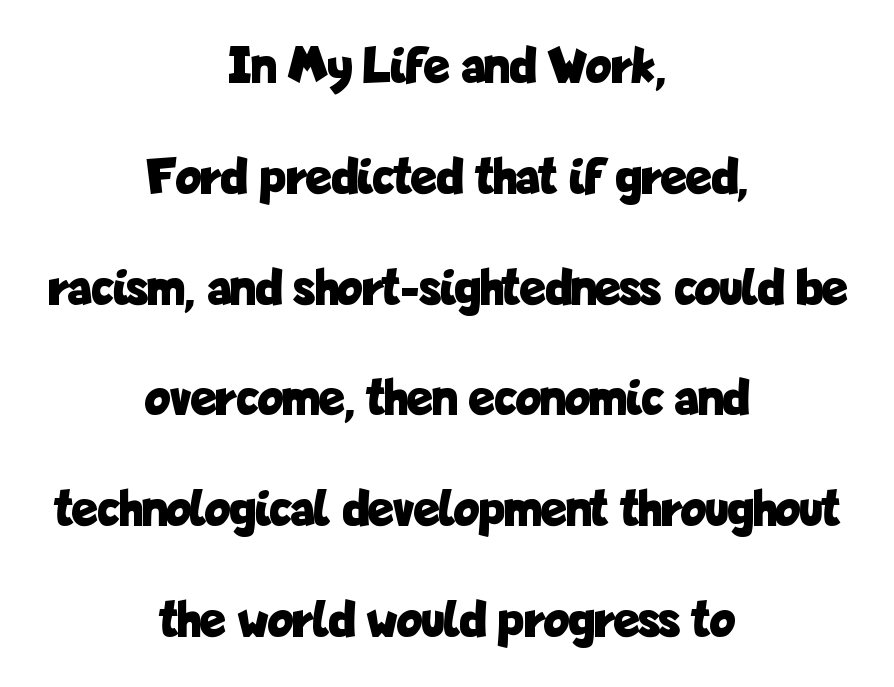
The image shows 53 px bold, condensed sans-serif type, upright; set centered, loose line spacing (2.09x), normal letter spacing, not underlined; low stroke contrast and a medium x-height.
